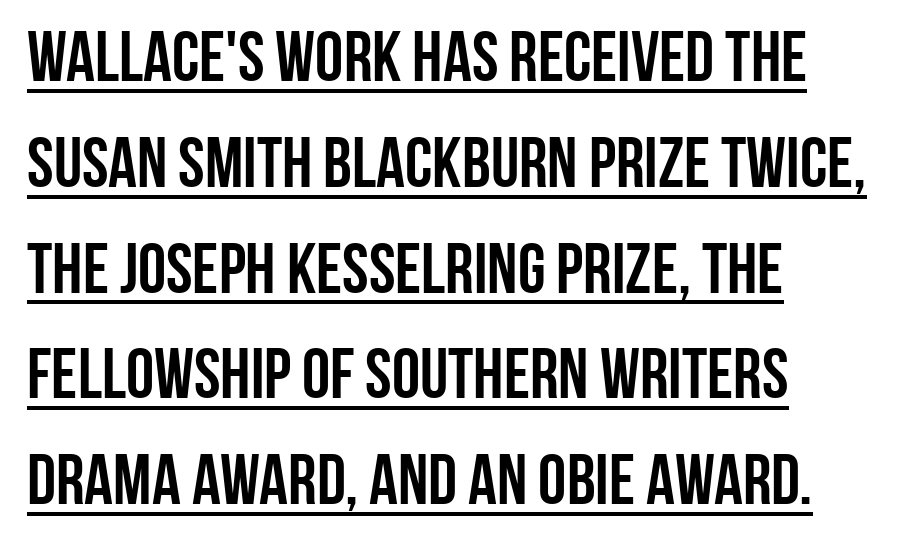
Spacing verdict: proportional, widths tailored to each character. Strokes here are thick enough to call this a true bold. Inter-character spacing is left at the font's built-in metrics. Vertically, the passage feels balanced, rows spaced as you'd expect. Every word sits above its own underline.
